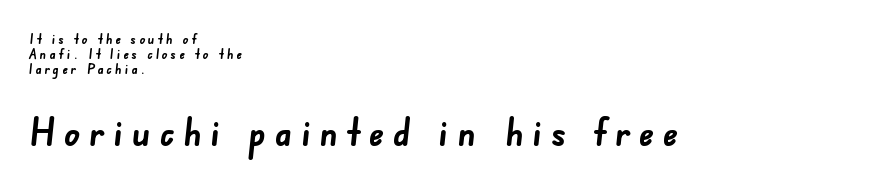
Q: Is the text bold? A: Yes.
Q: Is the typeface a serif or a sans-serif typeface? A: Sans-serif.
Q: Is the text underlined? A: No.
Q: How is the paragraph aligned? A: Left-aligned.
Q: Is the spacing between letters normal or unusually wide? A: Unusually wide.
Q: Is the spacing between lines tight, normal or loose? A: Tight.
Q: Which block of text is set in a larger size, the first (top) or the second (bottom)? A: The second (bottom) one.
Q: Width (condensed, normal, or wide)? A: Normal.
Q: Stroke contrast? A: Low.
Q: x-height? A: Small.
Q: Monospaced? A: No.
